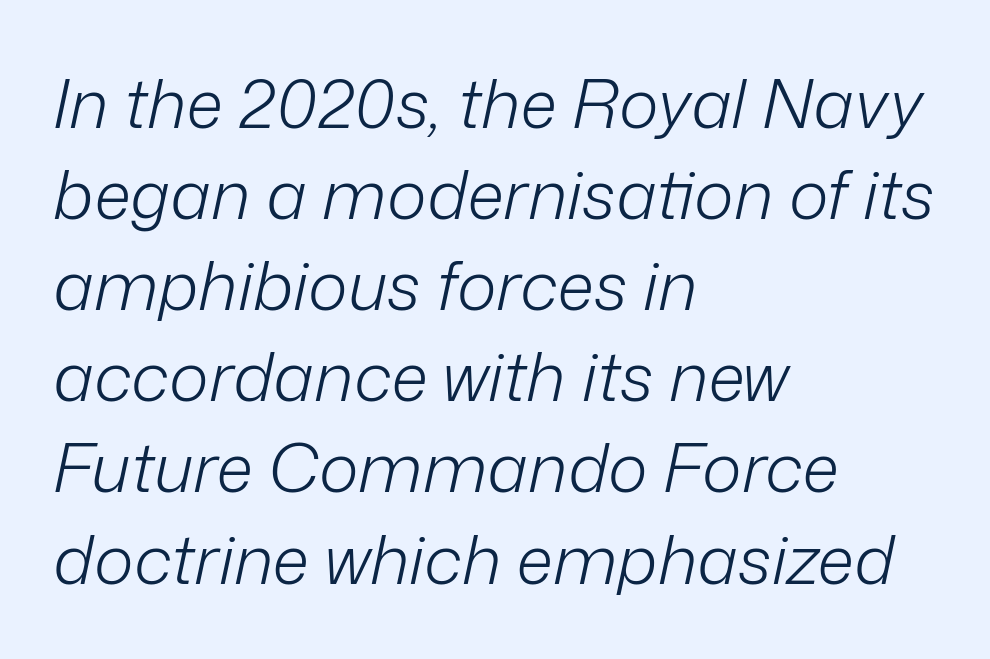
{"italic": "yes", "lean": "right", "slant_degrees": 12, "bold": "no", "weight": "light", "width": "normal", "stroke_contrast": "low", "x_height": "medium", "monospaced": "no", "underline": "no", "align": "left", "line_spacing": "normal", "line_spacing_ratio": 1.34, "letter_spacing": "normal", "letter_spacing_em": 0.0, "glyph_px": 68}
